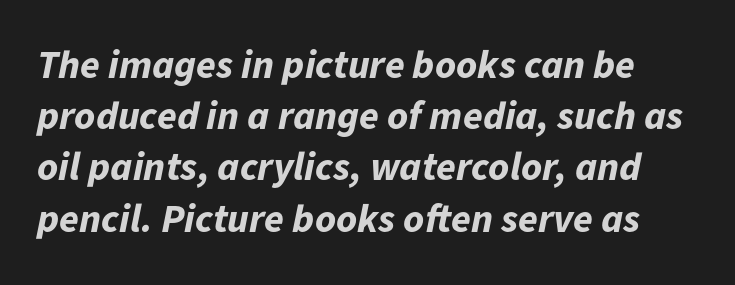
The image shows 40 px bold type, italic (leaning right); set normal line spacing (1.28x), normal letter spacing, not underlined; low stroke contrast and a medium x-height.
